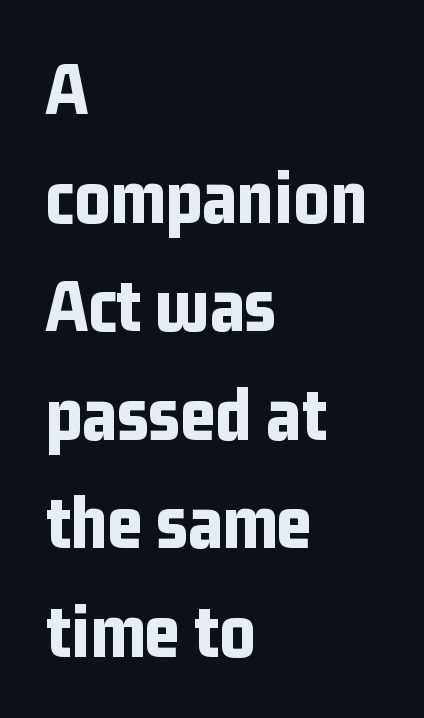
{"serif": "no", "italic": "no", "bold": "yes", "weight": "bold", "width": "condensed", "stroke_contrast": "low", "x_height": "medium", "monospaced": "no", "underline": "no", "align": "left", "line_spacing": "normal", "line_spacing_ratio": 1.41, "letter_spacing": "normal", "letter_spacing_em": 0.0, "glyph_px": 77}
